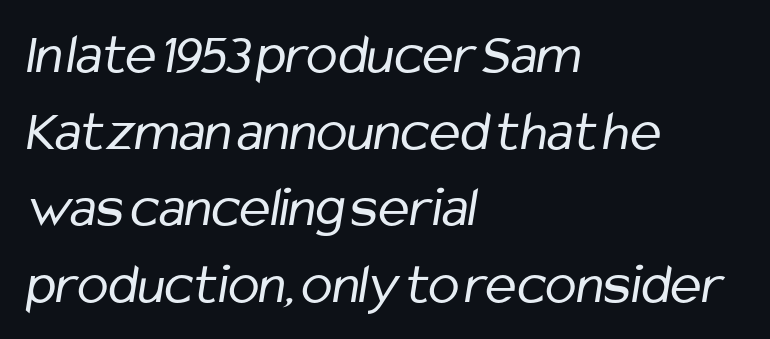
{"serif": "no", "bold": "no", "weight": "regular", "width": "condensed", "stroke_contrast": "low", "x_height": "medium", "monospaced": "no", "underline": "no", "align": "left", "line_spacing": "normal", "line_spacing_ratio": 1.32, "letter_spacing": "normal", "letter_spacing_em": 0.0, "glyph_px": 58}
